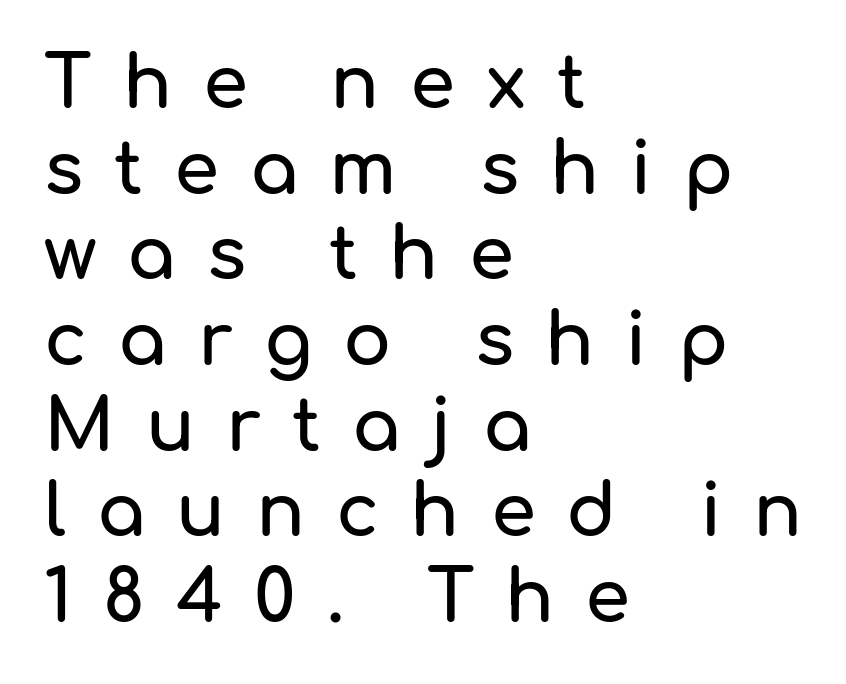
{"serif": "no", "italic": "no", "width": "normal", "stroke_contrast": "low", "x_height": "medium", "monospaced": "no", "underline": "no", "align": "left", "line_spacing_ratio": 1.19, "letter_spacing": "wide", "letter_spacing_em": 0.43, "glyph_px": 72}
